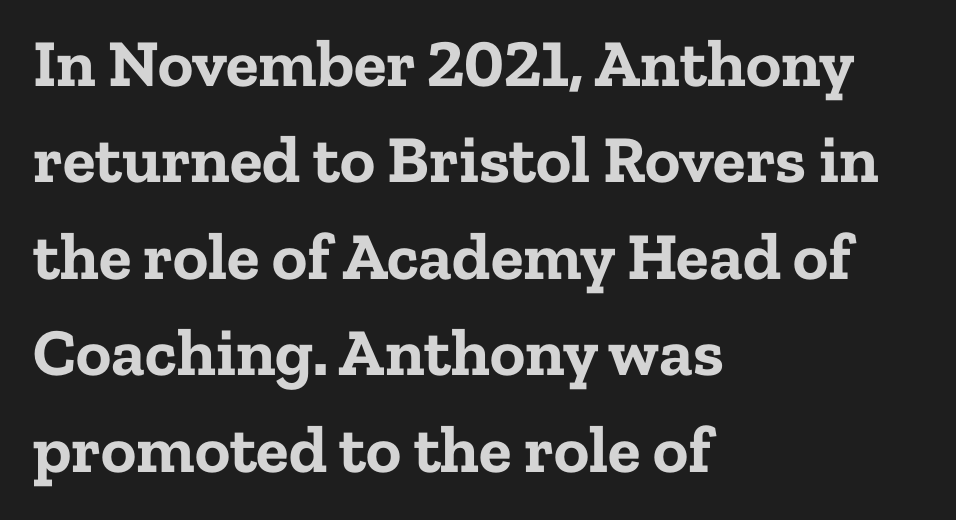
The image shows 67 px bold serif type, upright; set left-aligned, normal line spacing (1.44x), normal letter spacing, not underlined; low stroke contrast and a medium x-height.
